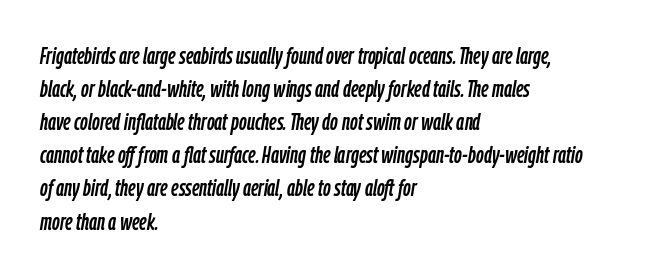
The image shows 24 px text type, italic (leaning right); set left-aligned, normal line spacing (1.38x), normal letter spacing, not underlined.
